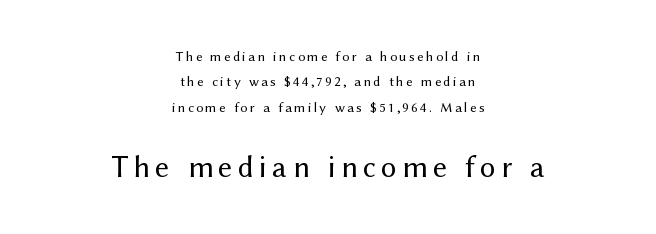
{"serif": "no", "italic": "no", "bold": "no", "weight": "regular", "width": "normal", "stroke_contrast": "medium", "x_height": "medium", "monospaced": "no", "underline": "no", "align": "center", "line_spacing_ratio": 1.82, "larger_block": "second", "size_ratio": 2.21, "glyph_px": 31}
